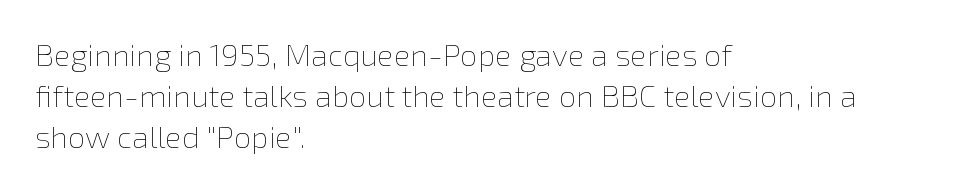
Notice how the passage keeps a crisp vertical edge on the left only. The passage shown is not underscored anywhere. These lines were composed using upright roman letters. Stem width sits at or under what a default text font uses. The horizontal fit of the characters is conventional and even.
